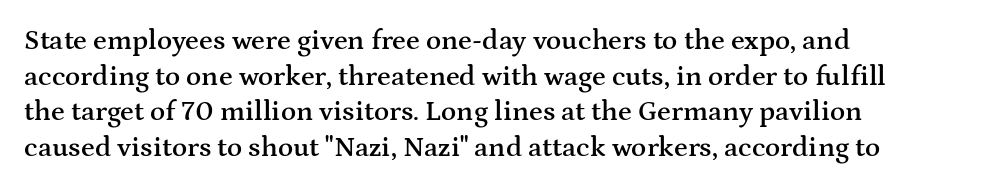
The image shows 28 px semibold, wide serif type, upright; set left-aligned, normal line spacing (1.27x), normal letter spacing, not underlined; medium stroke contrast and a medium x-height.
